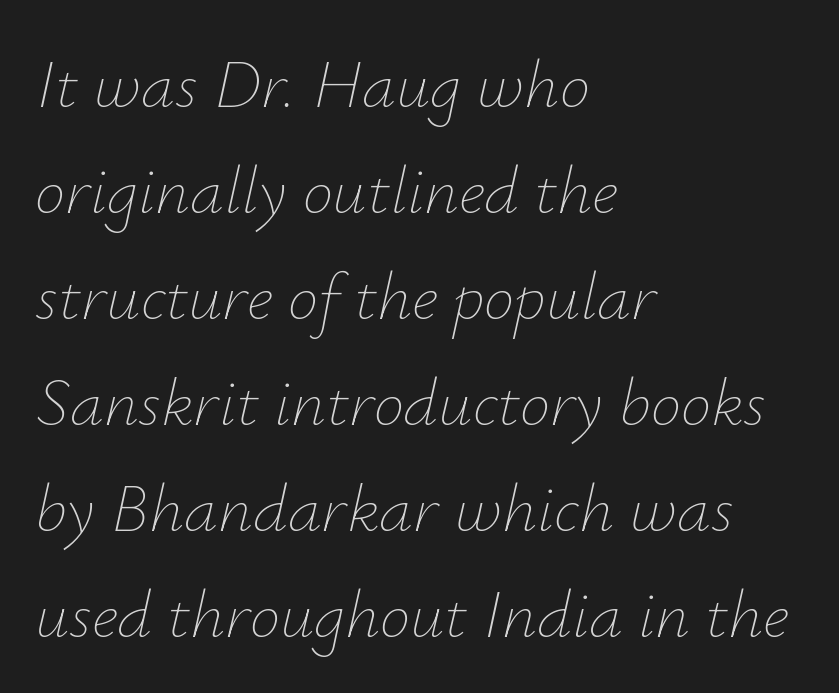
{"italic": "yes", "lean": "right", "slant_degrees": 12, "bold": "no", "weight": "thin", "width": "normal", "stroke_contrast": "low", "x_height": "small", "monospaced": "no", "underline": "no", "align": "left", "line_spacing": "normal", "line_spacing_ratio": 1.56, "letter_spacing": "normal", "letter_spacing_em": 0.0, "glyph_px": 68}
